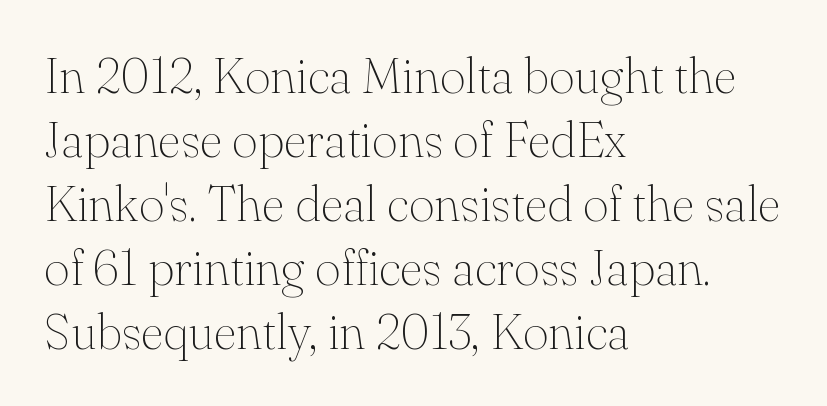
The image shows 50 px thin serif type, upright; set left-aligned, normal line spacing (1.28x), normal letter spacing, not underlined; medium stroke contrast and a small x-height.
